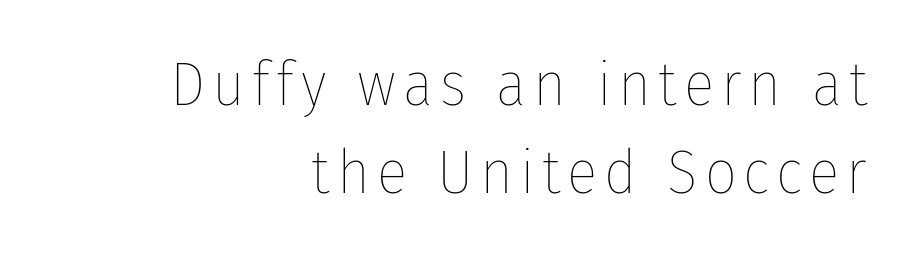
The passage shown is not underscored anywhere. Caption: face not bold, strokes unweighted. These lines are rendered in a variable-pitch font. The vertical gap from one line to the next is medium. A student would call this right alignment; a typographer would say flush right, rag left. Ordinary non-slanted type is in use.
